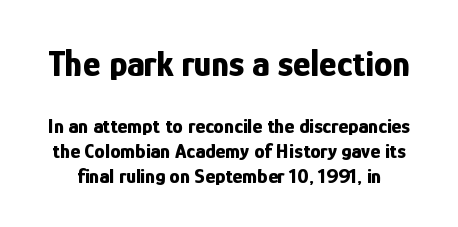
Q: Is the text bold? A: Yes.
Q: Is the text italic (slanted)? A: No, it is upright.
Q: Is the typeface a serif or a sans-serif typeface? A: Sans-serif.
Q: Is the text underlined? A: No.
Q: Is the spacing between letters normal or unusually wide? A: Normal.
Q: Which block of text is set in a larger size, the first (top) or the second (bottom)? A: The first (top) one.
Q: Width (condensed, normal, or wide)? A: Condensed.
Q: Stroke contrast? A: Low.
Q: x-height? A: Medium.
Q: Monospaced? A: No.
